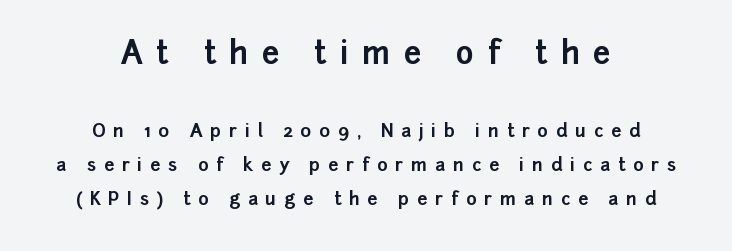
{"serif": "no", "italic": "no", "bold": "yes", "weight": "bold", "width": "normal", "stroke_contrast": "low", "x_height": "medium", "monospaced": "no", "underline": "no", "align": "center", "line_spacing_ratio": 1.89, "letter_spacing": "wide", "letter_spacing_em": 0.43, "larger_block": "first", "size_ratio": 1.72, "glyph_px": 31}
